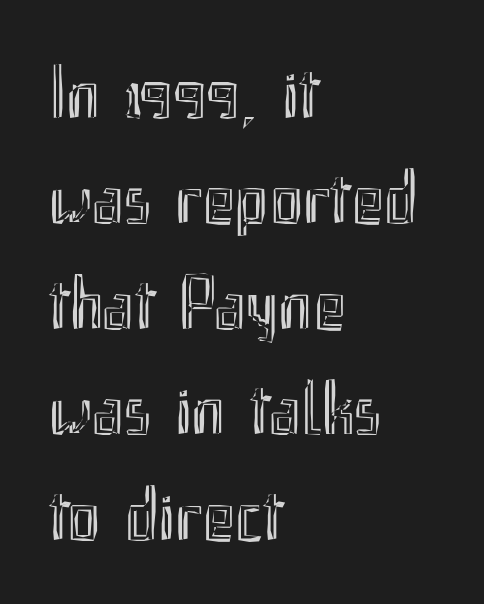
Line starts are locked; line ends wander. Words float on clear page, feet unadorned. Spacing verdict: proportional, widths tailored to each character. This is roman type, the default non-slanted kind.
